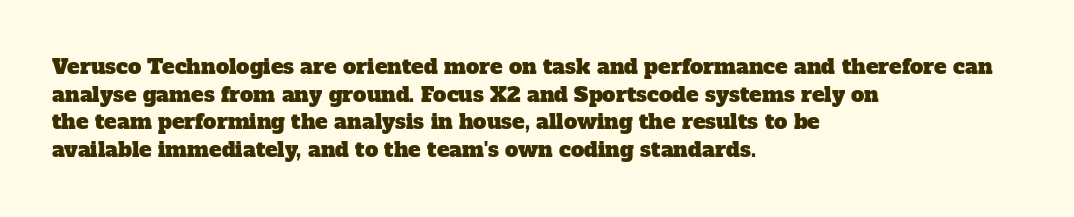
The image shows 21 px text type; set left-aligned, normal line spacing (1.32x), normal letter spacing, not underlined.
